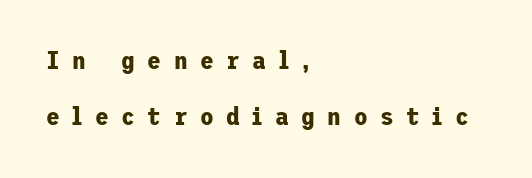
The image shows 25 px bold type, upright; set left-aligned, loose line spacing (2.25x), unusually wide letter spacing (+0.5 em), not underlined.
